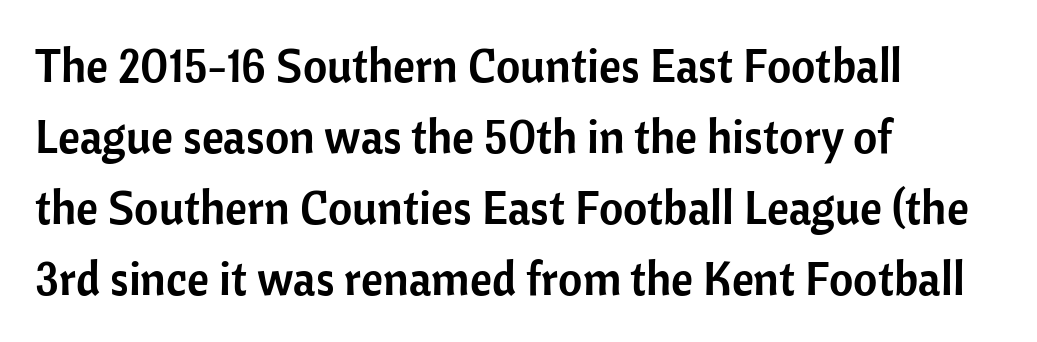
Quick note: not italic, upright. Proportional: the letters do not fall into vertical columns. Caption: standard tracking, unaltered. Rule under the text: the space is simply empty. You can tell from the bare stems that sans-serif type was used. Baseline-to-baseline distance is the conventional proportion of letter height.
